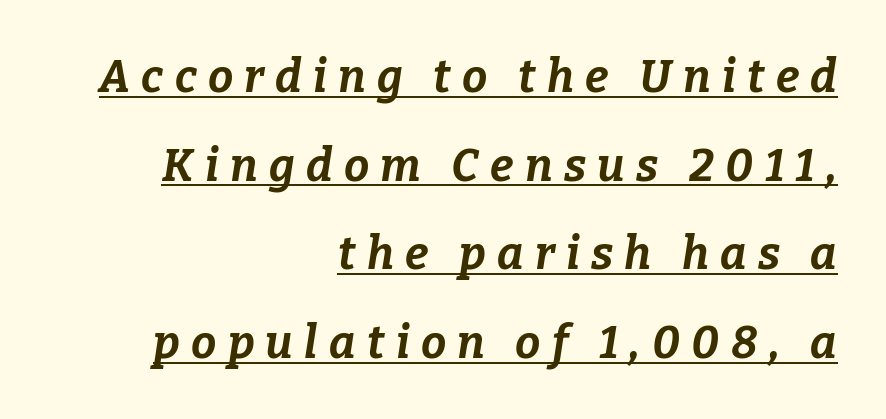
{"italic": "yes", "lean": "right", "slant_degrees": 9, "bold": "yes", "weight": "bold", "width": "normal", "stroke_contrast": "low", "x_height": "medium", "monospaced": "no", "underline": "yes", "align": "right", "line_spacing": "loose", "line_spacing_ratio": 1.97, "letter_spacing": "wide", "letter_spacing_em": 0.25, "glyph_px": 45}
